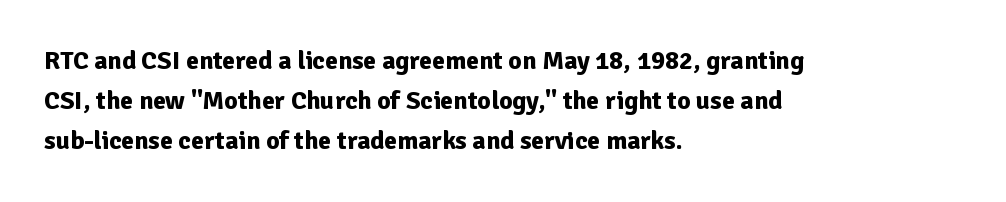
The image shows 26 px bold type, upright; set left-aligned, normal line spacing (1.54x), normal letter spacing, not underlined.
